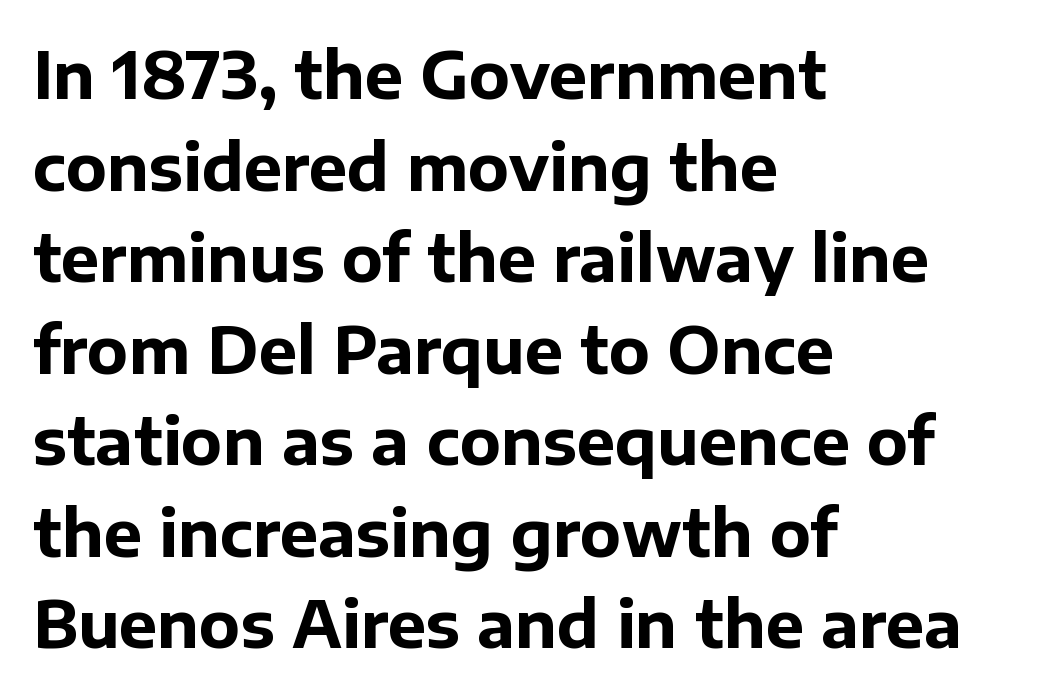
The image shows 64 px bold sans-serif type, upright; set left-aligned, normal line spacing (1.43x), normal letter spacing, not underlined; low stroke contrast and a medium x-height.
